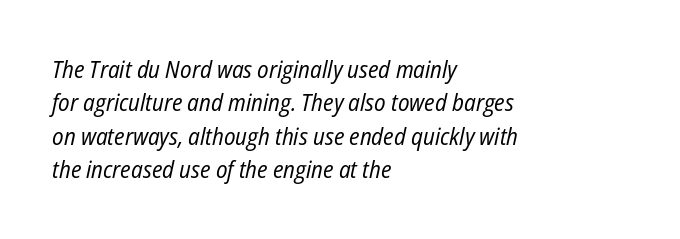
The image shows 24 px text type, italic (leaning right); set left-aligned, normal line spacing (1.39x), normal letter spacing, not underlined.
